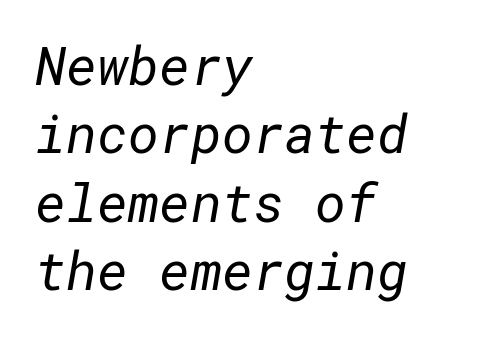
Q: Is the text bold? A: No.
Q: Is the typeface a serif or a sans-serif typeface? A: Sans-serif.
Q: Is the text underlined? A: No.
Q: How is the paragraph aligned? A: Left-aligned.
Q: Is the spacing between letters normal or unusually wide? A: Normal.
Q: Is the spacing between lines tight, normal or loose? A: Normal.
Q: Width (condensed, normal, or wide)? A: Normal.
Q: Stroke contrast? A: Low.
Q: x-height? A: Medium.
